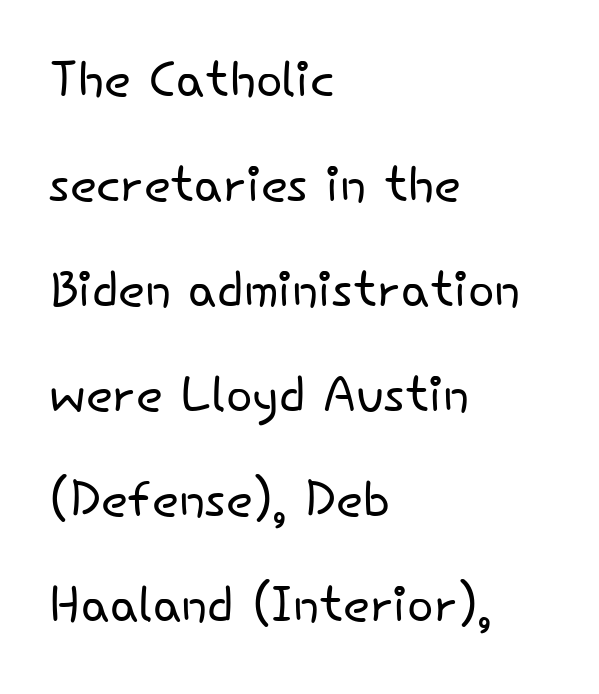
The image shows 70 px light sans-serif type, upright; set left-aligned, normal line spacing (1.5x), normal letter spacing, not underlined; low stroke contrast and a small x-height.
